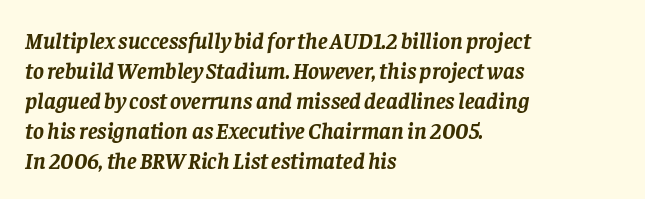
Yep, that's italic — everything's leaning. The lines in this sample share a left origin and differ only in where they stop. Here the glyphs are tracked normally, forming tight word shapes. Leading: standard.
